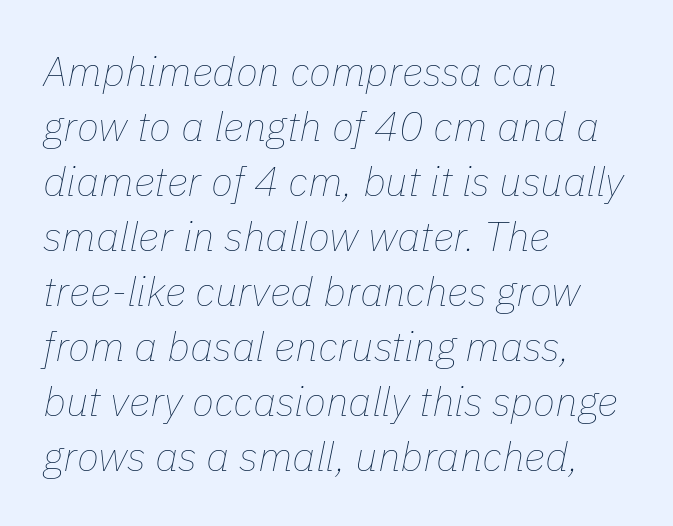
Default kerning and tracking; the words read as compact shapes. On a weight scale, this lands at 450 or below. If you drew a line through each stem, it would be angled. Leftover space on each line is placed entirely after the last word. This sample has the flowing, uneven cadence of proportional lettering. The block of text has a typical density, with ordinary space between rows.
